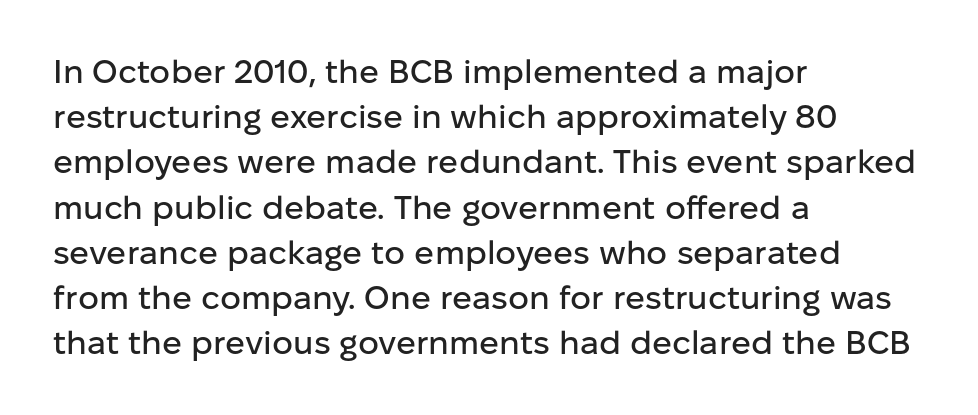
The image shows 33 px sans-serif type, upright; set left-aligned, normal line spacing (1.37x), normal letter spacing, not underlined; low stroke contrast and a medium x-height.
